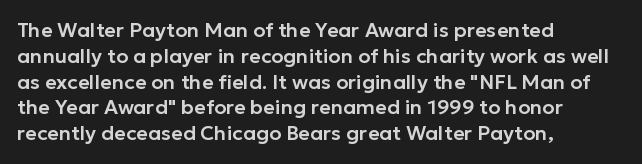
Q: Is the text italic (slanted)? A: No, it is upright.
Q: Is the text underlined? A: No.
Q: How is the paragraph aligned? A: Left-aligned.
Q: Is the spacing between letters normal or unusually wide? A: Normal.
Q: Is the spacing between lines tight, normal or loose? A: Normal.
